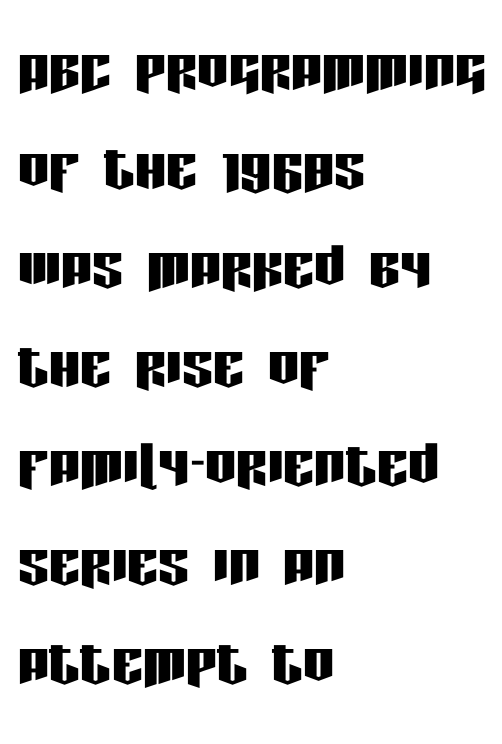
You could call the tracking neutral — neither tight nor loose. Italic: no, the glyphs are upright roman. Regarding leading, the lines here are spaced in the standard way. Where is the straight margin? On the left. A typesetter would label this face a sans.
